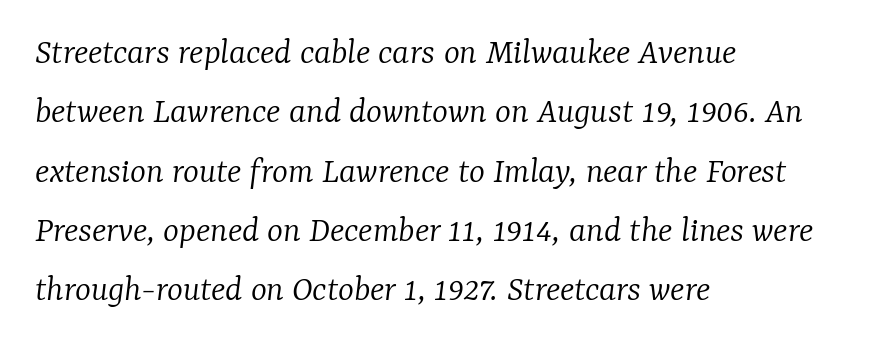
{"serif": "yes", "italic": "yes", "lean": "right", "slant_degrees": 7, "bold": "no", "weight": "light", "width": "normal", "stroke_contrast": "low", "x_height": "medium", "monospaced": "no", "underline": "no", "align": "left", "line_spacing": "normal", "line_spacing_ratio": 1.56, "letter_spacing": "normal", "letter_spacing_em": 0.0, "glyph_px": 38}
